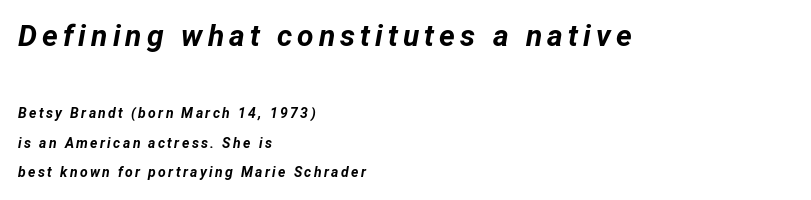
Its strokes are broad and dark, the hallmark of bold type. Looks like regular typesetting: each glyph gets only the width it needs. If you squint, the top block still reads clearly — it's the larger of the two. Honestly, there is no underline to notice here at all. In terms of leading, this rendering errs on the spacious side.
